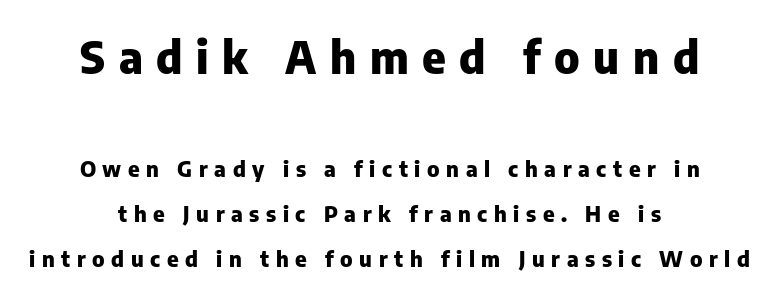
{"serif": "no", "italic": "no", "bold": "yes", "weight": "heavy", "width": "normal", "stroke_contrast": "low", "x_height": "medium", "monospaced": "no", "underline": "no", "align": "center", "line_spacing": "loose", "line_spacing_ratio": 2.03, "letter_spacing": "wide", "letter_spacing_em": 0.3, "larger_block": "first", "size_ratio": 2.05, "glyph_px": 45}
